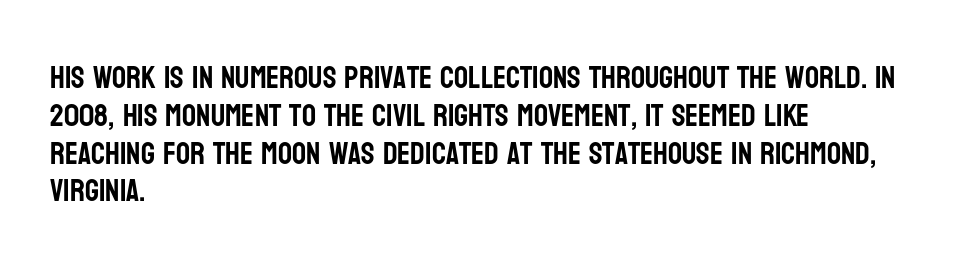
Q: Is the text italic (slanted)? A: No, it is upright.
Q: Is the typeface a serif or a sans-serif typeface? A: Sans-serif.
Q: Is the text underlined? A: No.
Q: How is the paragraph aligned? A: Left-aligned.
Q: Is the spacing between letters normal or unusually wide? A: Normal.
Q: Width (condensed, normal, or wide)? A: Condensed.
Q: Stroke contrast? A: Low.
Q: x-height? A: Large.
Q: Monospaced? A: No.
